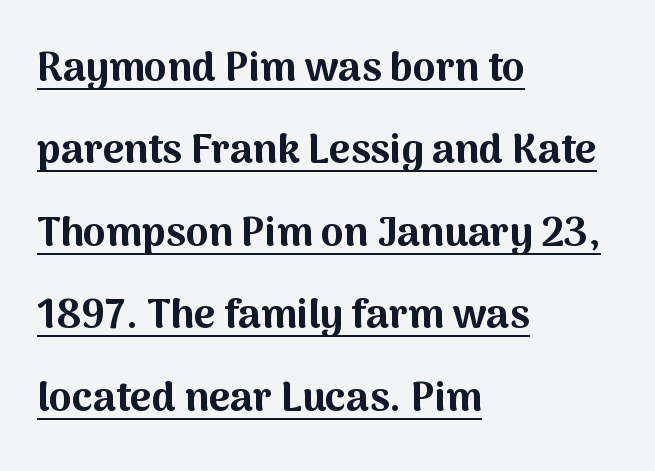
Q: Is the text bold? A: Yes.
Q: Is the text italic (slanted)? A: No, it is upright.
Q: Is the typeface a serif or a sans-serif typeface? A: Sans-serif.
Q: Is the text underlined? A: Yes.
Q: How is the paragraph aligned? A: Left-aligned.
Q: Is the spacing between letters normal or unusually wide? A: Normal.
Q: Is the spacing between lines tight, normal or loose? A: Loose.
Q: Width (condensed, normal, or wide)? A: Normal.
Q: Stroke contrast? A: Medium.
Q: x-height? A: Medium.
Q: Monospaced? A: No.
